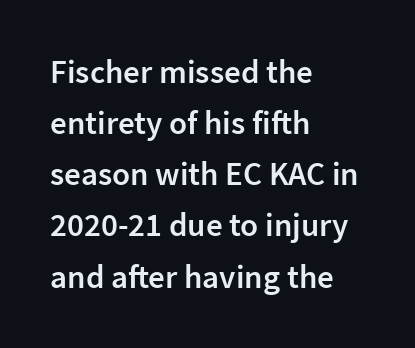
Q: Is the text bold? A: Semi-bold.
Q: Is the text italic (slanted)? A: No, it is upright.
Q: Is the typeface a serif or a sans-serif typeface? A: Sans-serif.
Q: Is the text underlined? A: No.
Q: How is the paragraph aligned? A: Left-aligned.
Q: Is the spacing between letters normal or unusually wide? A: Normal.
Q: Is the spacing between lines tight, normal or loose? A: Normal.
Q: Width (condensed, normal, or wide)? A: Normal.
Q: Stroke contrast? A: Low.
Q: x-height? A: Medium.
Q: Monospaced? A: No.
